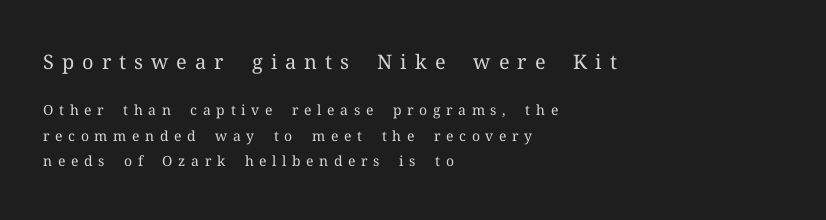
The image shows 20 px text type, upright; set left-aligned, line spacing 1.84x, unusually wide letter spacing (+0.4 em), not underlined; the first (top) block is 1.43x larger.
